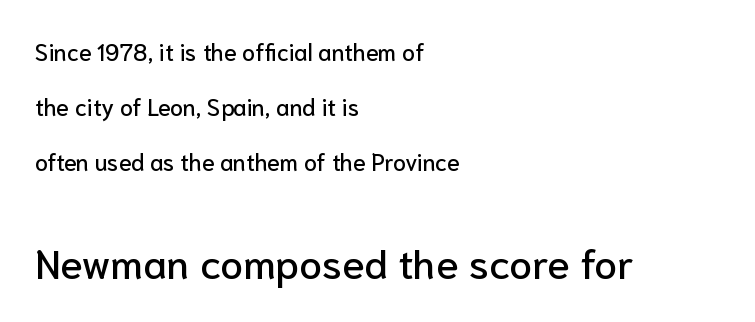
The image shows 41 px sans-serif type, upright; set left-aligned, loose line spacing (2.39x), normal letter spacing, not underlined; the second (bottom) block is 1.78x larger; low stroke contrast and a medium x-height.
